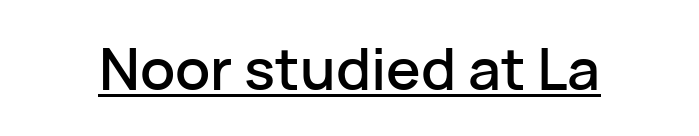
{"serif": "no", "italic": "no", "width": "normal", "stroke_contrast": "low", "x_height": "medium", "monospaced": "no", "underline": "yes", "letter_spacing": "normal", "letter_spacing_em": 0.0, "glyph_px": 58}
